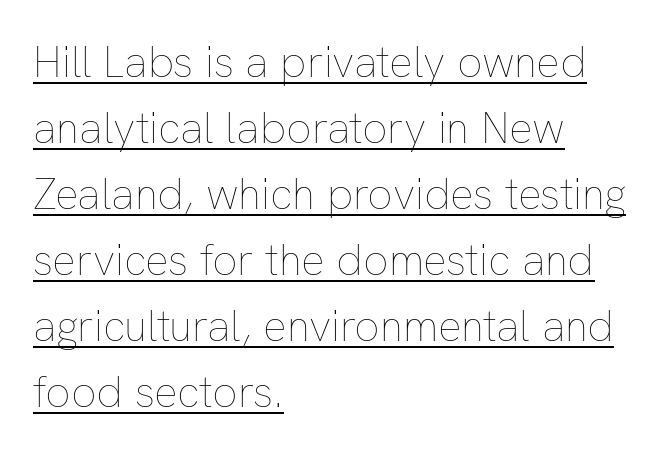
Q: Is the text bold? A: No.
Q: Is the text italic (slanted)? A: No, it is upright.
Q: Is the text underlined? A: Yes.
Q: How is the paragraph aligned? A: Left-aligned.
Q: Is the spacing between letters normal or unusually wide? A: Normal.
Q: Is the spacing between lines tight, normal or loose? A: Normal.
Q: Width (condensed, normal, or wide)? A: Normal.
Q: Stroke contrast? A: Low.
Q: x-height? A: Medium.
Q: Monospaced? A: No.
